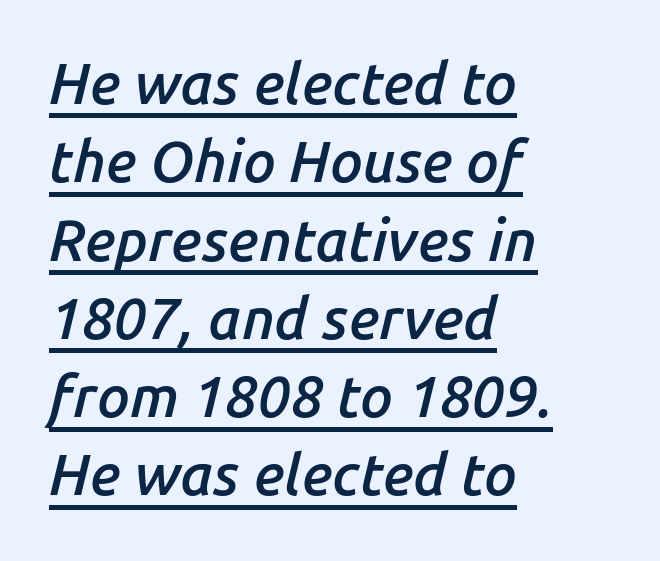
Q: Is the text bold? A: Semi-bold.
Q: Is the text italic (slanted)? A: Yes, it leans right by about 14 degrees.
Q: Is the text underlined? A: Yes.
Q: How is the paragraph aligned? A: Left-aligned.
Q: Is the spacing between letters normal or unusually wide? A: Normal.
Q: Is the spacing between lines tight, normal or loose? A: Normal.
Q: Width (condensed, normal, or wide)? A: Normal.
Q: Stroke contrast? A: Low.
Q: x-height? A: Medium.
Q: Monospaced? A: No.
